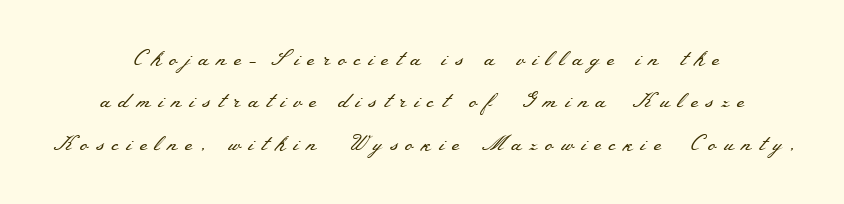
{"bold": "no", "underline": "no", "align": "center", "line_spacing": "loose", "line_spacing_ratio": 2.02, "letter_spacing": "wide", "letter_spacing_em": 0.36, "glyph_px": 21}
